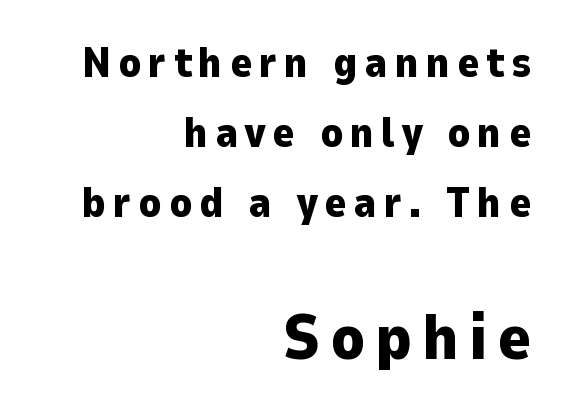
{"serif": "no", "italic": "no", "bold": "yes", "weight": "heavy", "width": "normal", "stroke_contrast": "low", "x_height": "medium", "monospaced": "no", "underline": "no", "align": "right", "line_spacing": "normal", "line_spacing_ratio": 1.67, "larger_block": "second", "size_ratio": 1.5, "glyph_px": 63}
